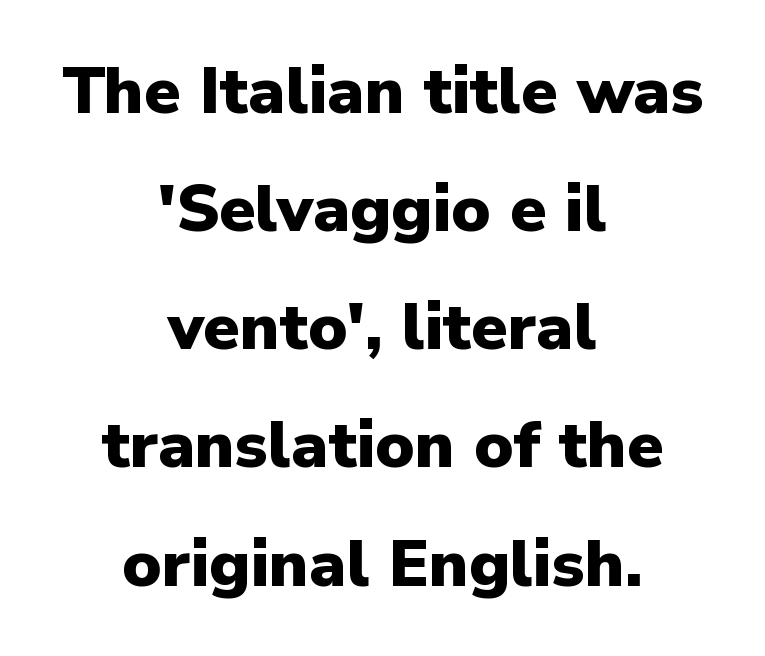
Q: Is the text bold? A: Yes.
Q: Is the text italic (slanted)? A: No, it is upright.
Q: Is the typeface a serif or a sans-serif typeface? A: Sans-serif.
Q: Is the text underlined? A: No.
Q: How is the paragraph aligned? A: Centered.
Q: Is the spacing between letters normal or unusually wide? A: Normal.
Q: Width (condensed, normal, or wide)? A: Normal.
Q: Stroke contrast? A: Low.
Q: x-height? A: Medium.
Q: Monospaced? A: No.
